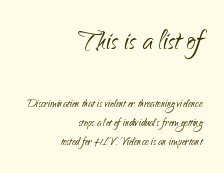
The letters carry no serifs — their stems end cleanly without finishing strokes. Does extra space separate the letters? No, they use regular spacing. A flush-right, rag-left setting is used for this passage. This is not heavy type; no bold has been used. Type without underlining.
